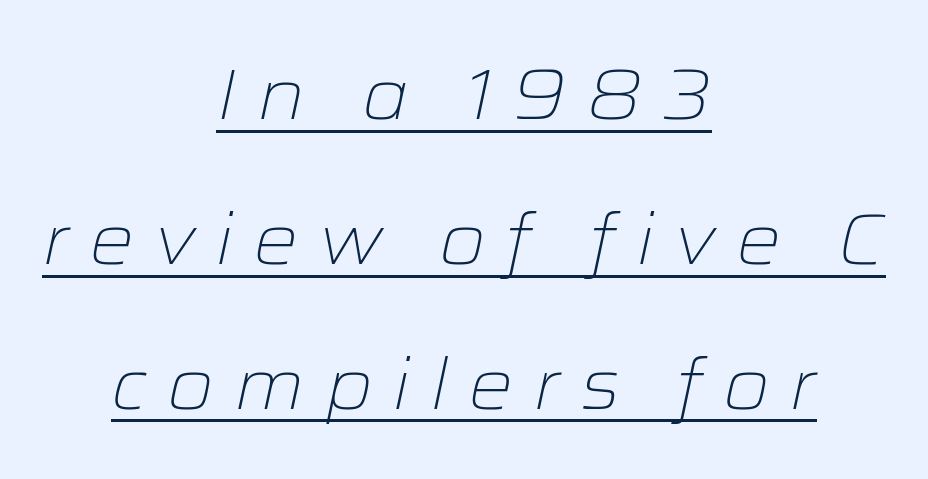
The image shows 71 px light, wide type, italic (leaning right); set centered, loose line spacing (2.04x), unusually wide letter spacing (+0.27 em), underlined; low stroke contrast and a medium x-height.
